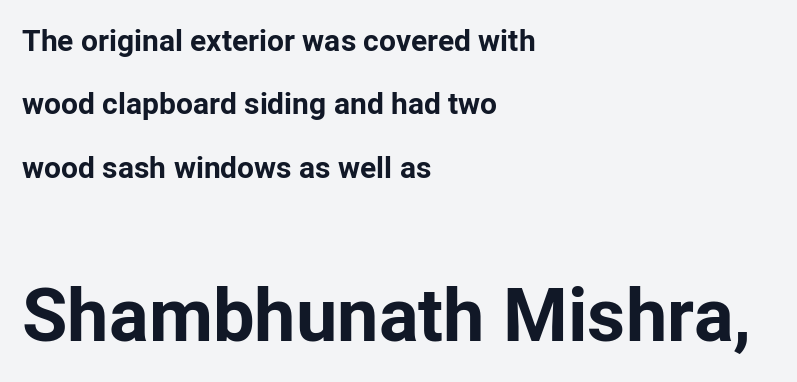
The image shows 74 px bold sans-serif type, upright; set left-aligned, loose line spacing (2.11x), normal letter spacing, not underlined; the second (bottom) block is 2.47x larger; low stroke contrast and a medium x-height.
